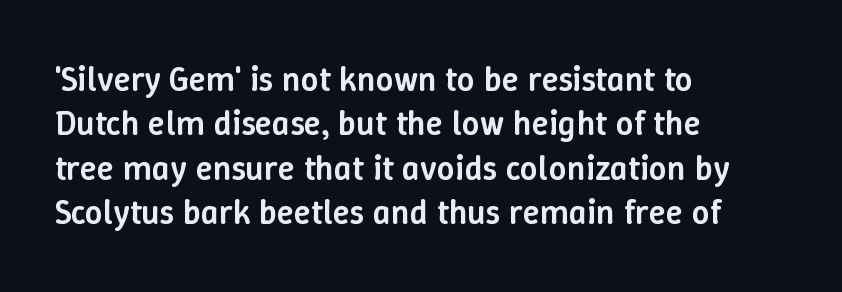
Q: Is the text bold? A: Semi-bold.
Q: Is the text italic (slanted)? A: No, it is upright.
Q: Is the text underlined? A: No.
Q: How is the paragraph aligned? A: Left-aligned.
Q: Is the spacing between letters normal or unusually wide? A: Normal.
Q: Is the spacing between lines tight, normal or loose? A: Normal.
Q: Width (condensed, normal, or wide)? A: Normal.
Q: Stroke contrast? A: Low.
Q: x-height? A: Medium.
Q: Monospaced? A: No.
